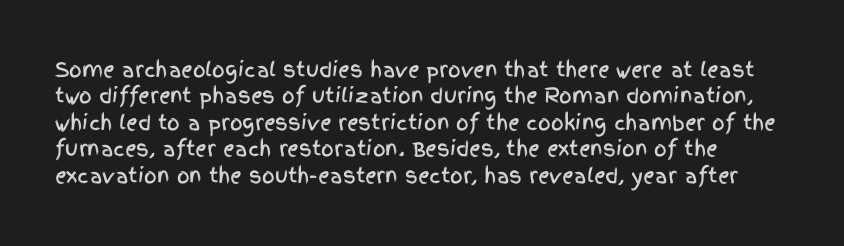
The image shows 20 px text type, upright; set normal line spacing (1.32x), normal letter spacing, not underlined.
